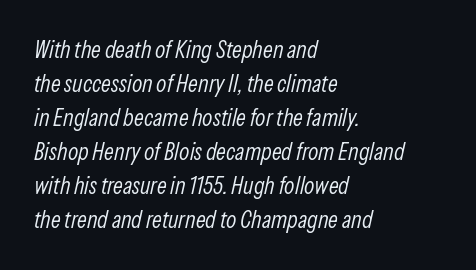
This sample uses plain, unmodified letter spacing. If you measured baseline to baseline, you'd find a middling distance. Underlining? Definitely not there. The glyphs look as if they've been sheared to an angle. The strokes are not fattened; the text isn't bold.
